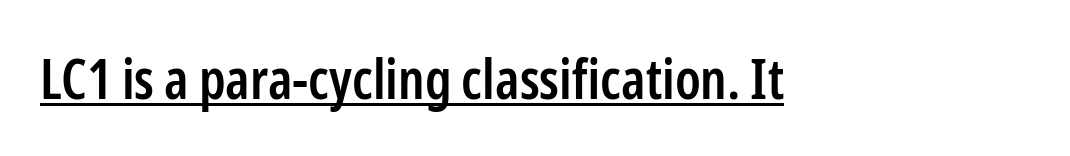
Character widths vary here, with narrow letters taking less room than wide ones. Tracking value appears to be zero — textbook default spacing. The rendering uses the underline text-decoration. The letters stand straight up with perfectly vertical stems.
